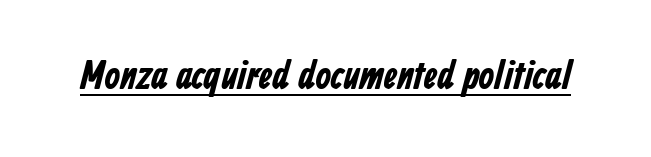
Q: Is the text bold? A: Yes.
Q: Is the typeface a serif or a sans-serif typeface? A: Sans-serif.
Q: Is the text underlined? A: Yes.
Q: Is the spacing between letters normal or unusually wide? A: Normal.
Q: Width (condensed, normal, or wide)? A: Condensed.
Q: Stroke contrast? A: Low.
Q: x-height? A: Medium.
Q: Monospaced? A: No.
